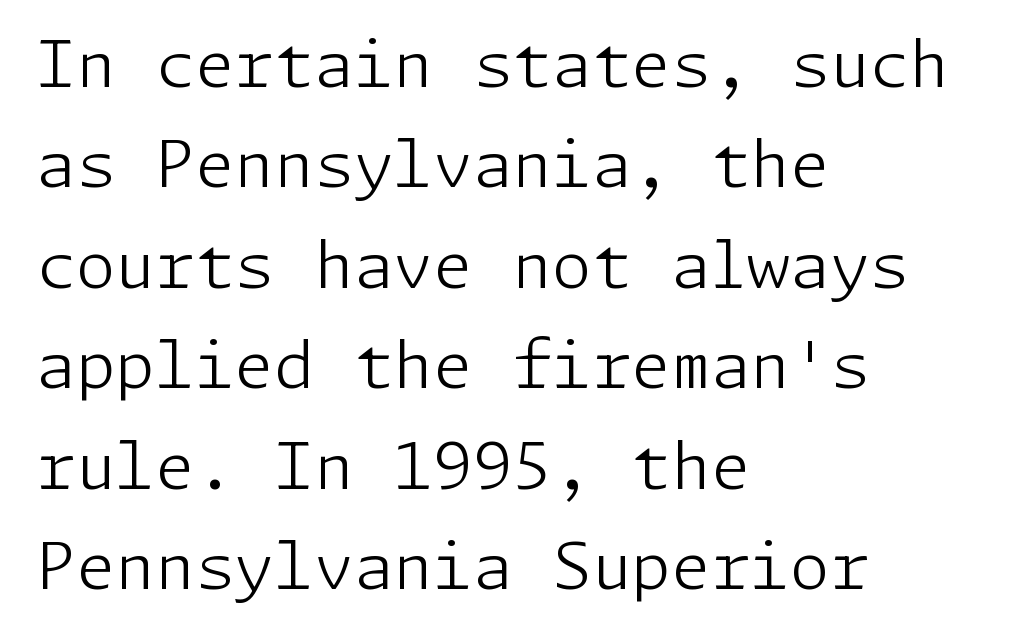
Q: Is the text bold? A: No.
Q: Is the text italic (slanted)? A: No, it is upright.
Q: Is the typeface a serif or a sans-serif typeface? A: Sans-serif.
Q: Is the text underlined? A: No.
Q: How is the paragraph aligned? A: Left-aligned.
Q: Is the spacing between letters normal or unusually wide? A: Normal.
Q: Is the spacing between lines tight, normal or loose? A: Normal.
Q: Width (condensed, normal, or wide)? A: Normal.
Q: Stroke contrast? A: Low.
Q: x-height? A: Medium.
